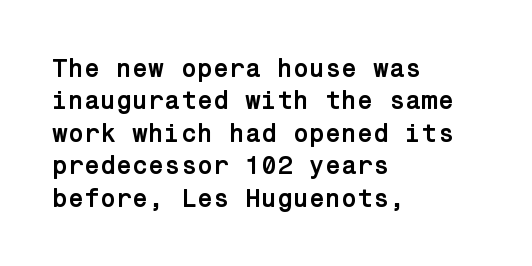
Interline gaps are of average width in this sample. Words float on clear page, feet unadorned. Weight check: bold — yes, fully. These lines were composed using upright roman letters.
